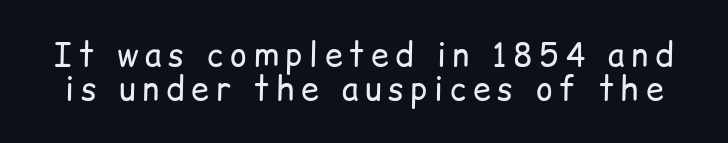
No word sits above an underline. You could not count columns in this text — the font is proportionally spaced. Style check: upright. What stands out about the letter spacing? Its width — letters are far apart.
